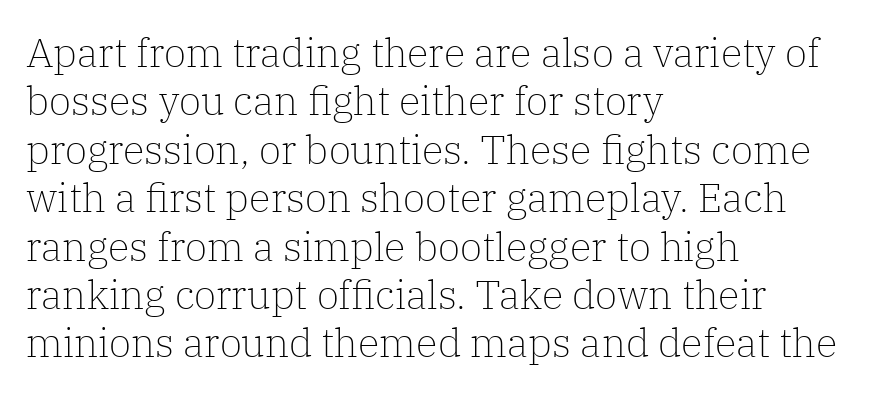
Rendered with straight, roman letterforms. The characters display serif detailing at their extremities. Bare-footed words on every line. The line texture is even and compact thanks to regular tracking. The letterforms sit at book weight or below. Note the varied advance widths — an 'i' is clearly narrower than an 'm'.
